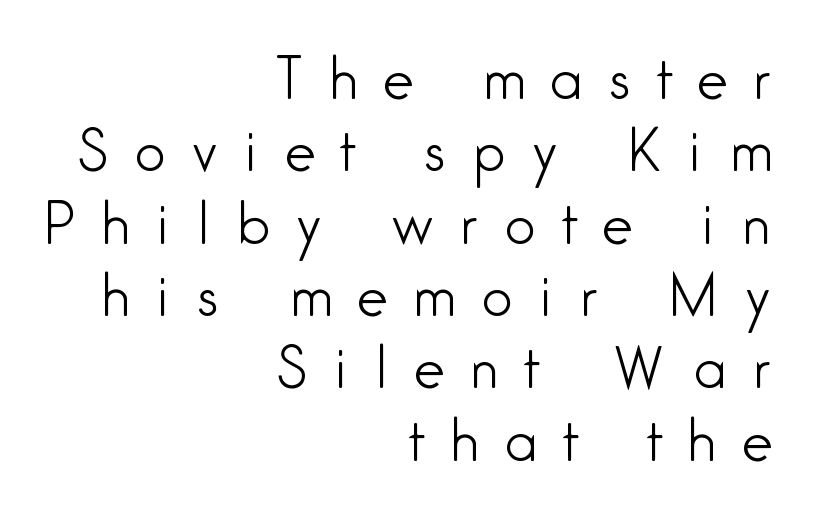
Q: Is the text bold? A: No.
Q: Is the text italic (slanted)? A: No, it is upright.
Q: Is the typeface a serif or a sans-serif typeface? A: Sans-serif.
Q: Is the text underlined? A: No.
Q: How is the paragraph aligned? A: Right-aligned.
Q: Is the spacing between letters normal or unusually wide? A: Unusually wide.
Q: Is the spacing between lines tight, normal or loose? A: Normal.
Q: Width (condensed, normal, or wide)? A: Condensed.
Q: Stroke contrast? A: Low.
Q: x-height? A: Medium.
Q: Monospaced? A: No.
